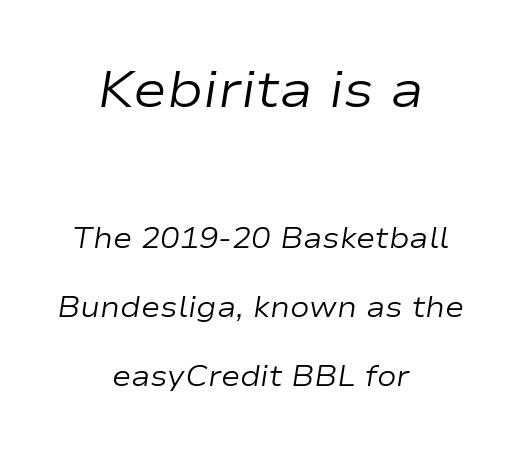
{"italic": "yes", "lean": "right", "slant_degrees": 9, "bold": "no", "weight": "regular", "width": "wide", "stroke_contrast": "low", "x_height": "medium", "monospaced": "no", "underline": "no", "align": "center", "line_spacing": "loose", "line_spacing_ratio": 2.39, "letter_spacing": "normal", "letter_spacing_em": 0.0, "larger_block": "first", "size_ratio": 1.76, "glyph_px": 51}
